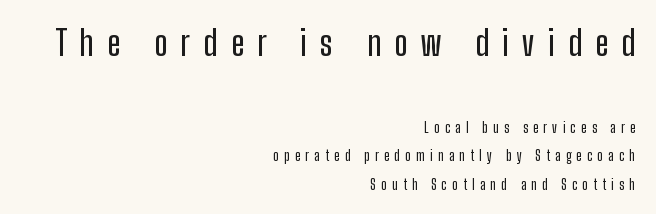
The image shows 35 px condensed sans-serif type, upright; set right-aligned, loose line spacing (2.01x), unusually wide letter spacing (+0.38 em), not underlined; the first (top) block is 2.5x larger; low stroke contrast and a medium x-height.
